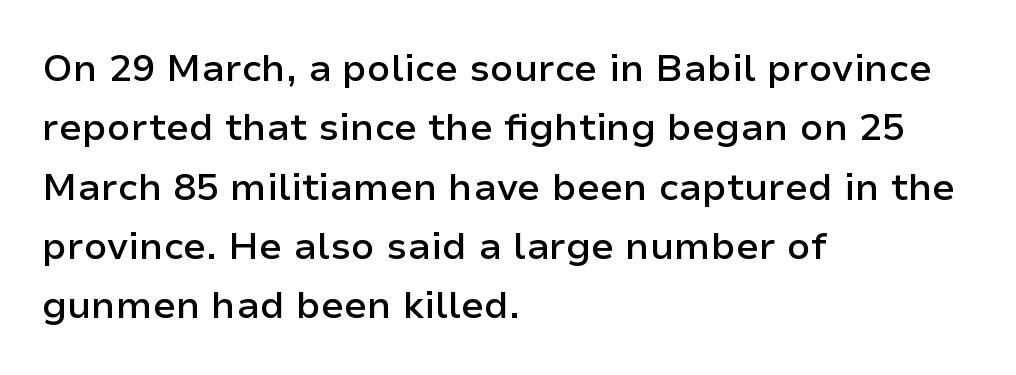
{"serif": "no", "italic": "no", "bold": "semi", "weight": "semibold", "width": "normal", "stroke_contrast": "low", "x_height": "medium", "monospaced": "no", "underline": "no", "align": "left", "line_spacing": "normal", "line_spacing_ratio": 1.56, "letter_spacing": "normal", "letter_spacing_em": 0.0, "glyph_px": 38}
